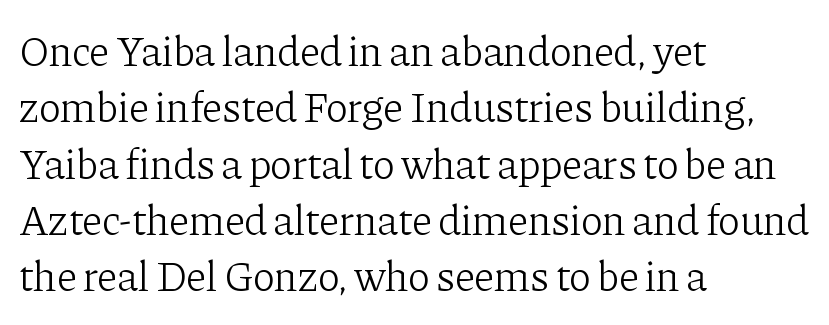
Q: Is the text bold? A: No.
Q: Is the text italic (slanted)? A: No, it is upright.
Q: Is the typeface a serif or a sans-serif typeface? A: Serif.
Q: Is the text underlined? A: No.
Q: How is the paragraph aligned? A: Left-aligned.
Q: Is the spacing between letters normal or unusually wide? A: Normal.
Q: Is the spacing between lines tight, normal or loose? A: Normal.
Q: Width (condensed, normal, or wide)? A: Normal.
Q: Stroke contrast? A: Low.
Q: x-height? A: Medium.
Q: Monospaced? A: No.
